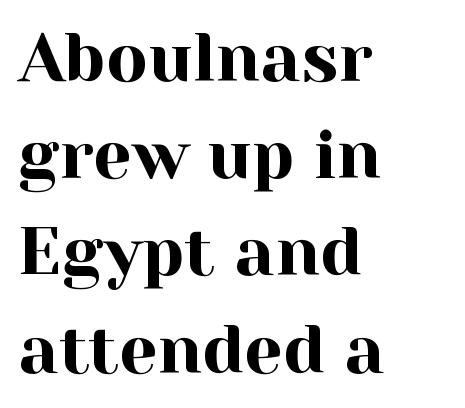
Q: Is the text italic (slanted)? A: No, it is upright.
Q: Is the typeface a serif or a sans-serif typeface? A: Serif.
Q: Is the text underlined? A: No.
Q: How is the paragraph aligned? A: Left-aligned.
Q: Is the spacing between letters normal or unusually wide? A: Normal.
Q: Is the spacing between lines tight, normal or loose? A: Normal.
Q: Width (condensed, normal, or wide)? A: Normal.
Q: x-height? A: Medium.
Q: Monospaced? A: No.
